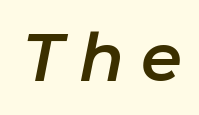
{"italic": "yes", "lean": "right", "slant_degrees": 11, "width": "normal", "stroke_contrast": "low", "x_height": "medium", "monospaced": "no", "underline": "no", "letter_spacing": "wide", "letter_spacing_em": 0.25, "glyph_px": 66}
